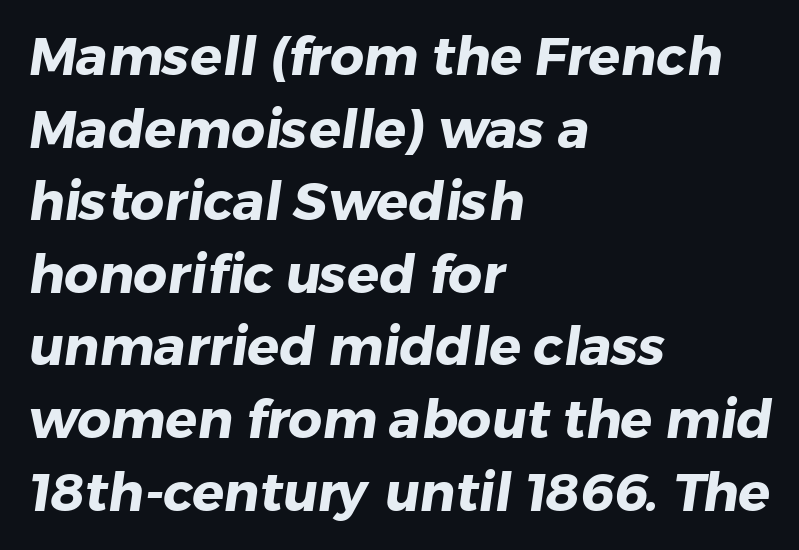
The image shows 53 px heavy sans-serif type; set left-aligned, normal line spacing (1.37x), normal letter spacing, not underlined; low stroke contrast and a medium x-height.
